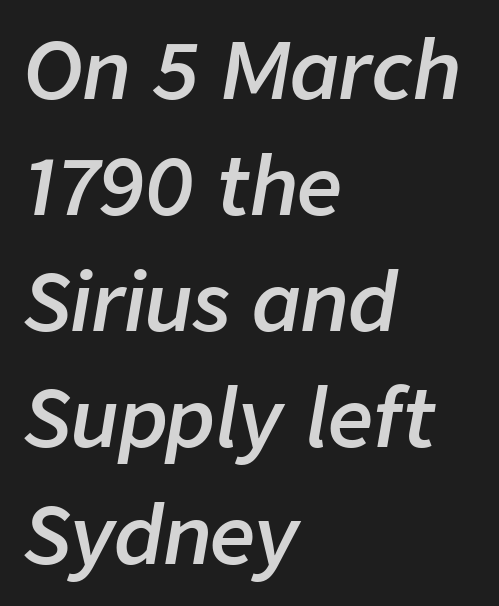
{"italic": "yes", "lean": "right", "slant_degrees": 9, "bold": "semi", "weight": "semibold", "width": "normal", "stroke_contrast": "low", "x_height": "medium", "monospaced": "no", "underline": "no", "align": "left", "line_spacing": "normal", "line_spacing_ratio": 1.47, "letter_spacing": "normal", "letter_spacing_em": 0.0, "glyph_px": 79}
